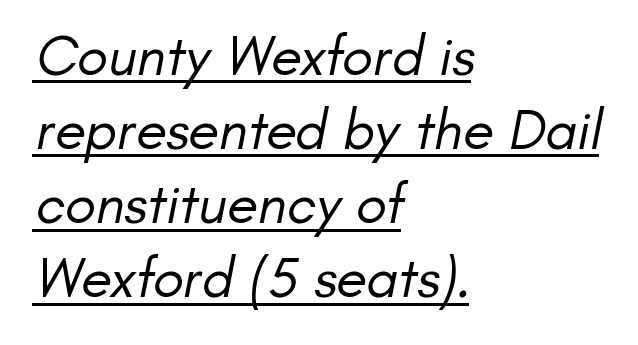
{"serif": "no", "bold": "no", "weight": "regular", "width": "normal", "stroke_contrast": "low", "x_height": "small", "monospaced": "no", "underline": "yes", "align": "left", "line_spacing": "normal", "line_spacing_ratio": 1.3, "letter_spacing": "normal", "letter_spacing_em": 0.0, "glyph_px": 57}
